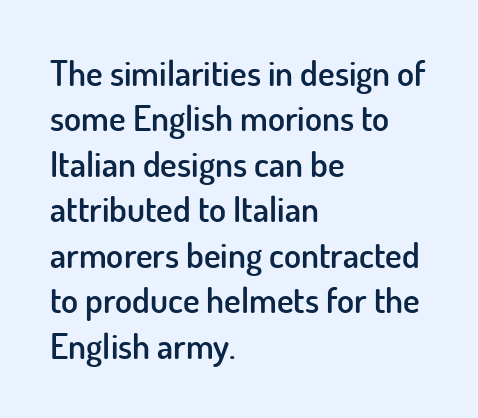
The image shows 35 px semibold sans-serif type, upright; set left-aligned, normal line spacing (1.3x), normal letter spacing, not underlined; low stroke contrast and a small x-height.
